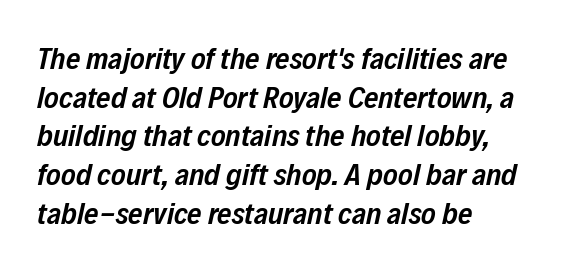
The passage shown is typed in a proportional face where columns would drift. Baseline-to-baseline distance is the conventional proportion of letter height. Every character sits at an angle, as italics do. Anything drawn beneath the words? Only blank space.
